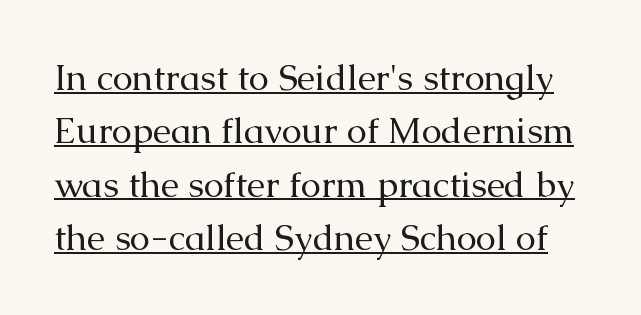
Q: Is the text bold? A: No.
Q: Is the text italic (slanted)? A: No, it is upright.
Q: Is the typeface a serif or a sans-serif typeface? A: Serif.
Q: Is the text underlined? A: Yes.
Q: Is the spacing between letters normal or unusually wide? A: Normal.
Q: Is the spacing between lines tight, normal or loose? A: Normal.
Q: Width (condensed, normal, or wide)? A: Normal.
Q: Stroke contrast? A: Medium.
Q: x-height? A: Medium.
Q: Monospaced? A: No.
